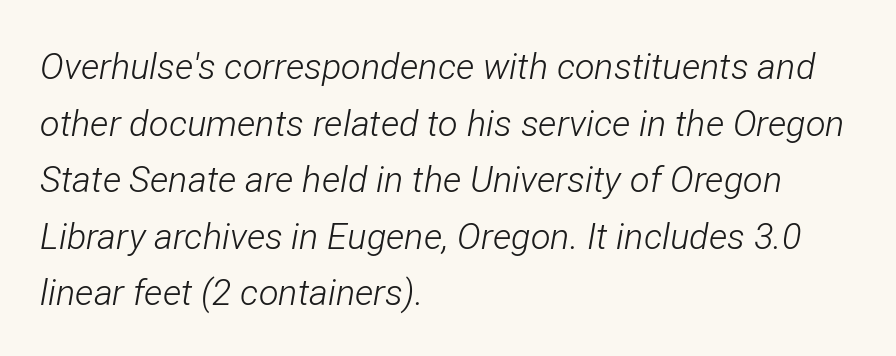
The image shows 36 px light, condensed type, italic (leaning right); set left-aligned, normal line spacing (1.57x), normal letter spacing, not underlined; low stroke contrast and a medium x-height.
